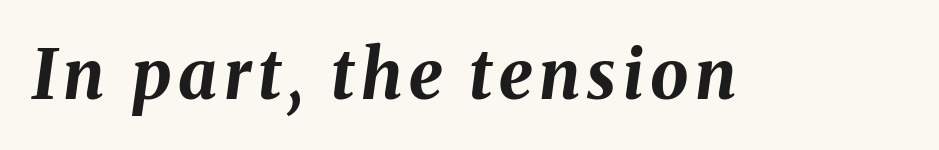
{"italic": "yes", "lean": "right", "slant_degrees": 8, "bold": "yes", "weight": "bold", "width": "normal", "stroke_contrast": "medium", "x_height": "medium", "monospaced": "no", "underline": "no", "glyph_px": 68}
